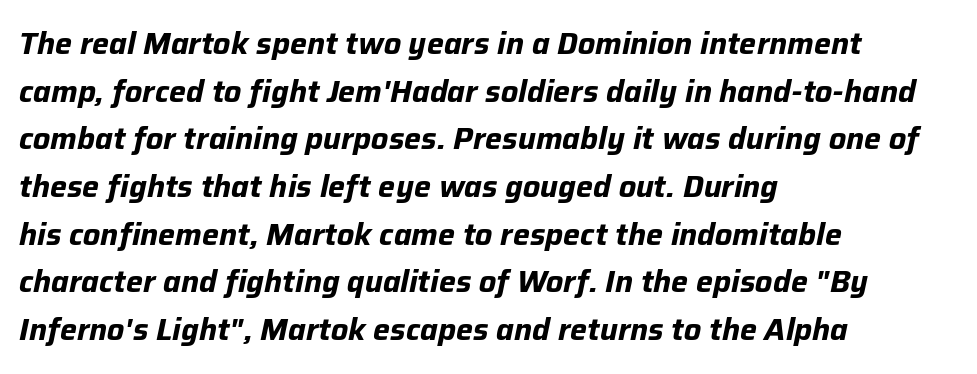
A typesetter would call this zero additional tracking. The lines are quadded left. Would a proofreader flag this as italicized? Yes. Descenders are the only things crossing below the line. The passage shown is emphatically bold.
